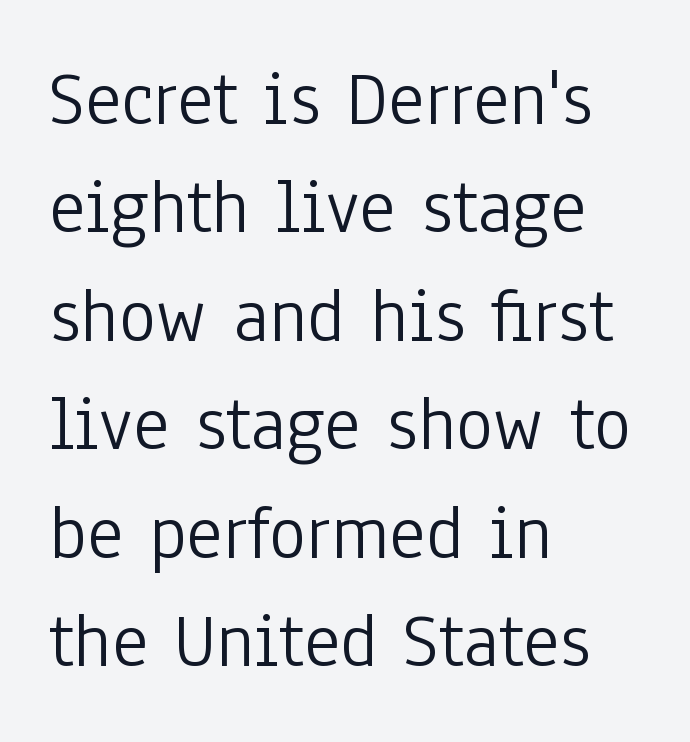
{"serif": "no", "italic": "no", "bold": "no", "weight": "light", "width": "condensed", "stroke_contrast": "low", "x_height": "medium", "monospaced": "no", "underline": "no", "align": "left", "line_spacing": "normal", "line_spacing_ratio": 1.39, "letter_spacing": "normal", "letter_spacing_em": 0.0, "glyph_px": 78}
